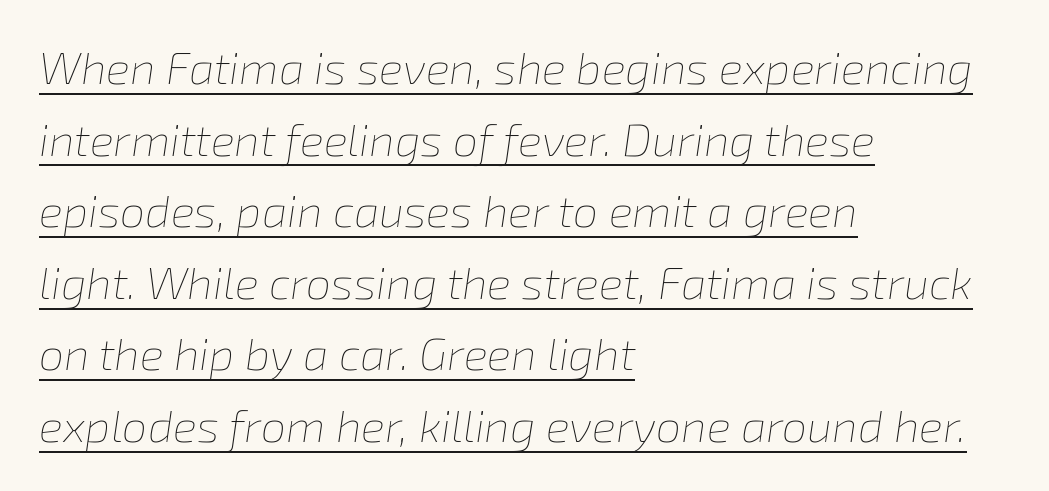
Varying glyph widths throughout — classic text-font behaviour. Check the space under the baseline: a stroke is drawn there. This is not heavy type; no bold has been used. Italic: yes, the glyphs are oblique. Successive baselines arrive at the customary interval.
